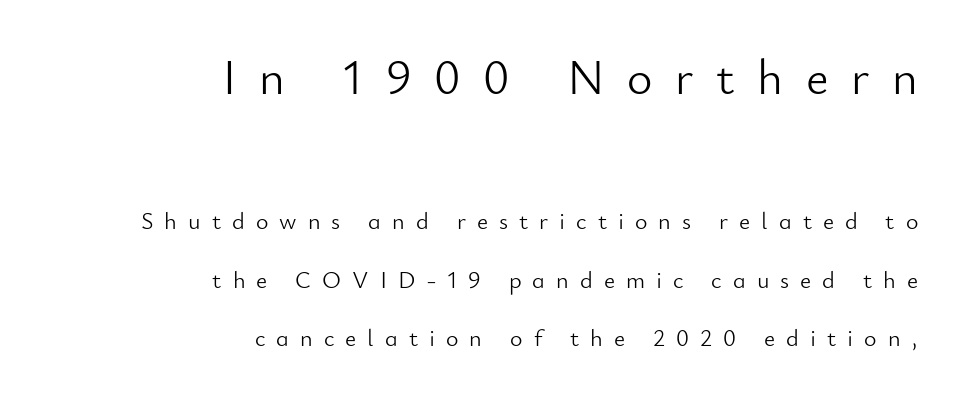
Looks like regular typesetting: each glyph gets only the width it needs. Any mark beneath the type? The region is blank. The composition opens big and finishes small. A light-to-regular cut is what we see here. Baseline-to-baseline distance is far greater than the letter height. Tracking value appears strongly positive — letters spread wide.
